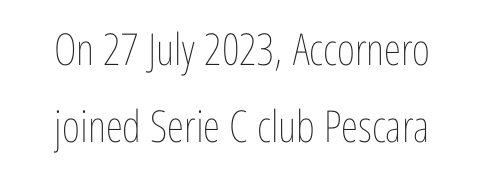
The image shows 44 px thin, condensed type, upright; set line spacing 1.75x, normal letter spacing, not underlined; low stroke contrast and a medium x-height.
